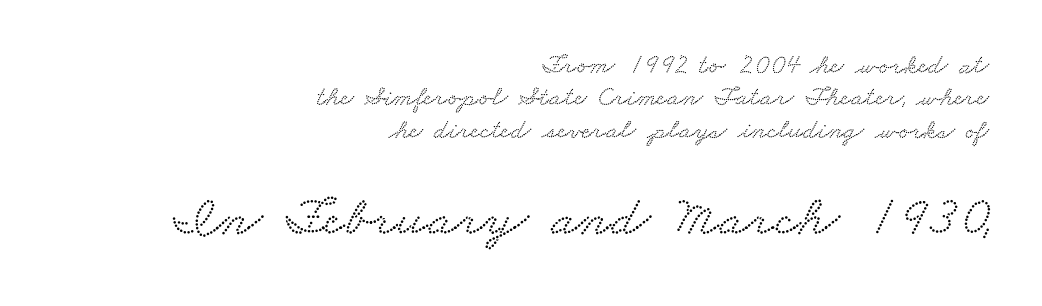
The image shows 56 px wide serif type; set right-aligned, line spacing 1.16x, normal letter spacing, not underlined; the second (bottom) block is 2.0x larger; low stroke contrast and a small x-height.
